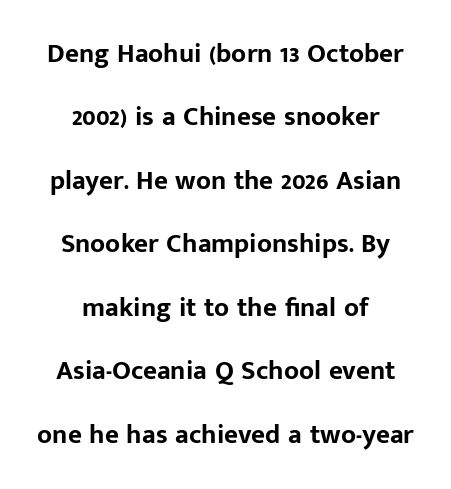
Q: Is the text bold? A: Yes.
Q: Is the text italic (slanted)? A: No, it is upright.
Q: Is the text underlined? A: No.
Q: How is the paragraph aligned? A: Centered.
Q: Is the spacing between letters normal or unusually wide? A: Normal.
Q: Is the spacing between lines tight, normal or loose? A: Loose.
